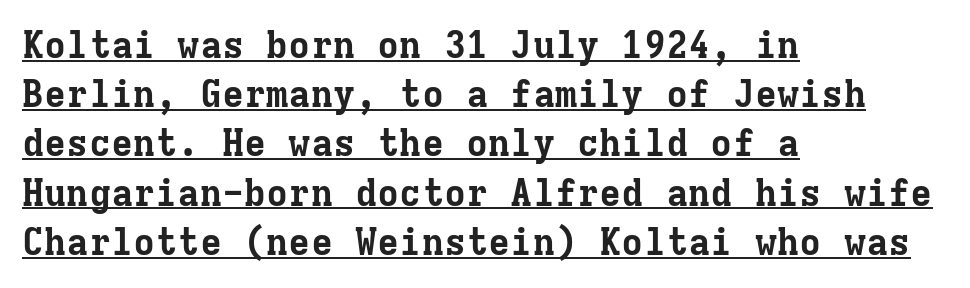
I'd call this a serif setting — the letters wear small feet. Descenders here cross a horizontal rule under the line. Tracking value appears to be zero — textbook default spacing. The space between consecutive lines is moderate. The rendering anchors every line to the left-hand side.
